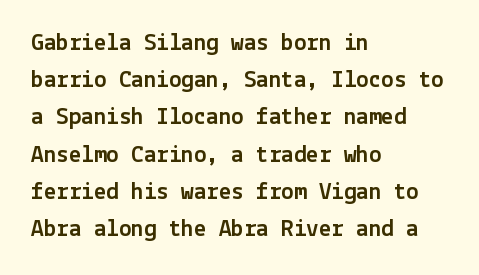
Q: Is the text italic (slanted)? A: No, it is upright.
Q: Is the text underlined? A: No.
Q: How is the paragraph aligned? A: Left-aligned.
Q: Is the spacing between letters normal or unusually wide? A: Normal.
Q: Is the spacing between lines tight, normal or loose? A: Normal.
